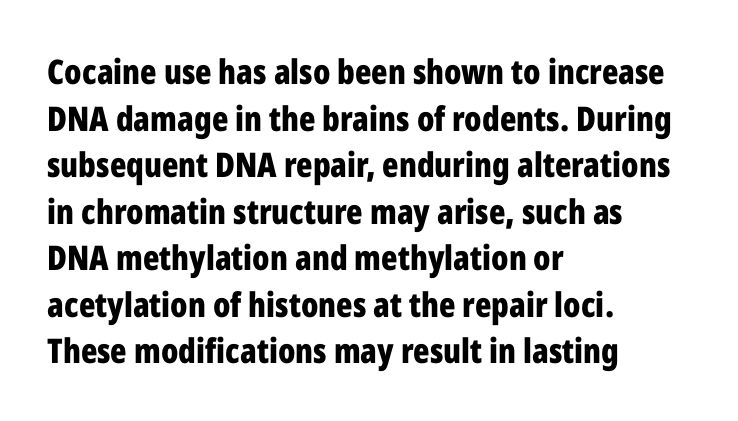
{"serif": "no", "italic": "no", "bold": "yes", "weight": "bold", "width": "condensed", "stroke_contrast": "low", "x_height": "medium", "monospaced": "no", "underline": "no", "align": "left", "line_spacing": "normal", "line_spacing_ratio": 1.37, "letter_spacing": "normal", "letter_spacing_em": 0.0, "glyph_px": 34}
